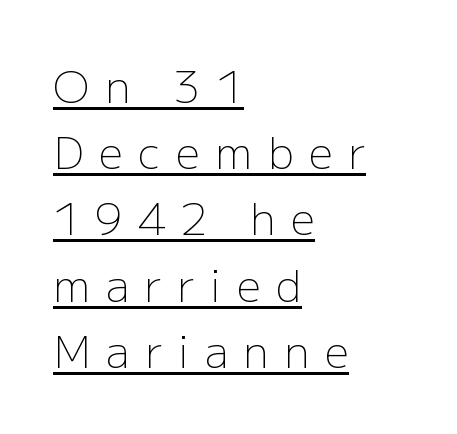
This sample is left-justified, so line endings fall wherever the words run out. The glyphs are accompanied by a horizontal stroke just below them. The letters carry no serifs — their stems end cleanly without finishing strokes. Quick note: interline space is typical. When letters stand straight like this, we call the style roman or upright.
